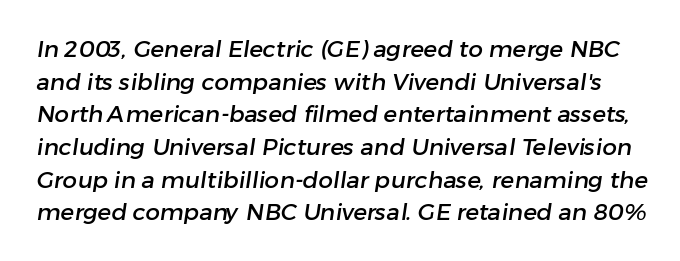
{"underline": "no", "line_spacing": "normal", "line_spacing_ratio": 1.42, "letter_spacing": "normal", "letter_spacing_em": 0.0, "glyph_px": 23}
